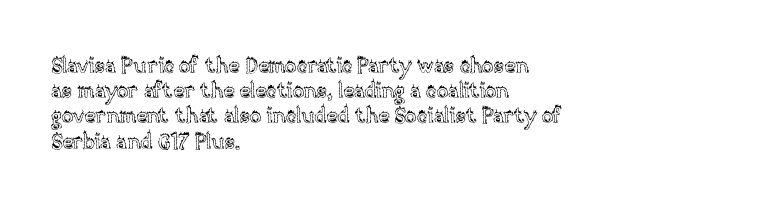
The image shows 21 px text type, upright; set left-aligned, line spacing 1.2x, normal letter spacing, not underlined.
